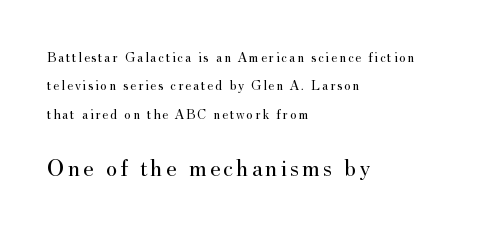
The image shows 24 px text type, upright; set left-aligned, loose line spacing (2.03x), not underlined; the second (bottom) block is 1.71x larger.
